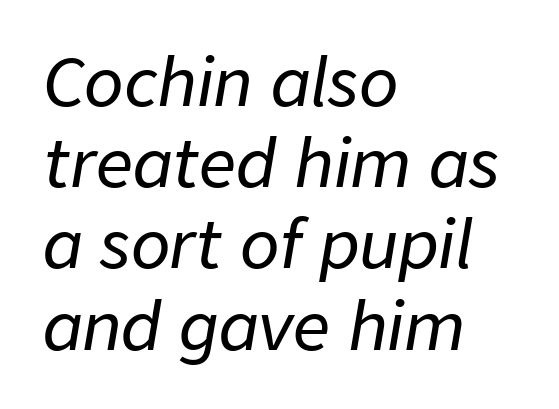
Q: Is the text italic (slanted)? A: Yes, it leans right by about 9 degrees.
Q: Is the text underlined? A: No.
Q: How is the paragraph aligned? A: Left-aligned.
Q: Is the spacing between letters normal or unusually wide? A: Normal.
Q: Is the spacing between lines tight, normal or loose? A: Normal.
Q: Width (condensed, normal, or wide)? A: Normal.
Q: Stroke contrast? A: Low.
Q: x-height? A: Medium.
Q: Monospaced? A: No.
